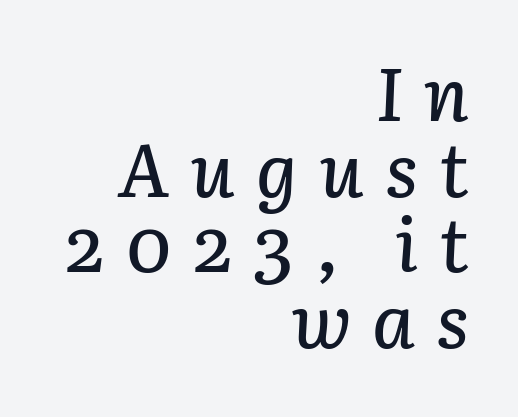
{"italic": "yes", "lean": "right", "slant_degrees": 3, "width": "normal", "stroke_contrast": "low", "x_height": "medium", "monospaced": "no", "underline": "no", "align": "right", "line_spacing": "tight", "line_spacing_ratio": 1.01, "letter_spacing": "wide", "letter_spacing_em": 0.28, "glyph_px": 75}
